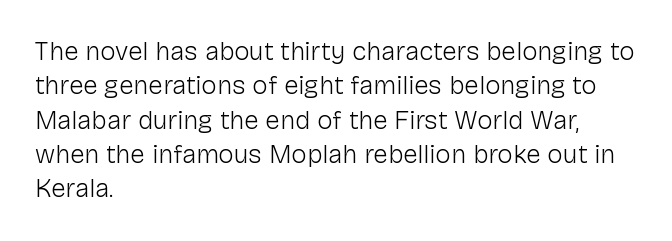
Q: Is the text bold? A: No.
Q: Is the text italic (slanted)? A: No, it is upright.
Q: Is the text underlined? A: No.
Q: How is the paragraph aligned? A: Left-aligned.
Q: Is the spacing between letters normal or unusually wide? A: Normal.
Q: Is the spacing between lines tight, normal or loose? A: Normal.
